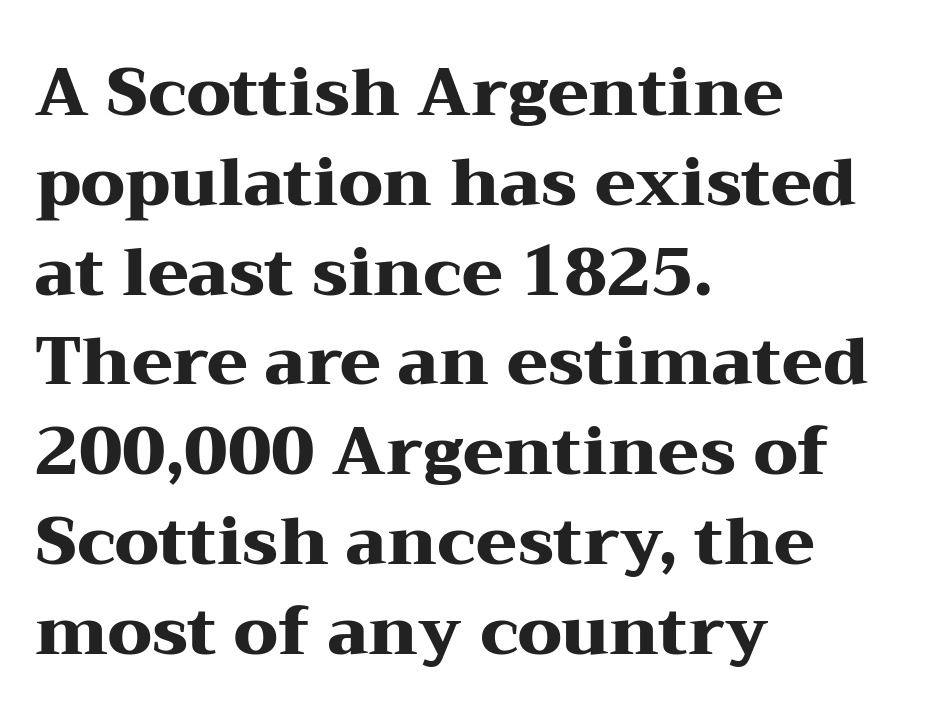
The image shows 66 px heavy, wide serif type, upright; set left-aligned, normal line spacing (1.36x), normal letter spacing, not underlined; medium stroke contrast and a medium x-height.
